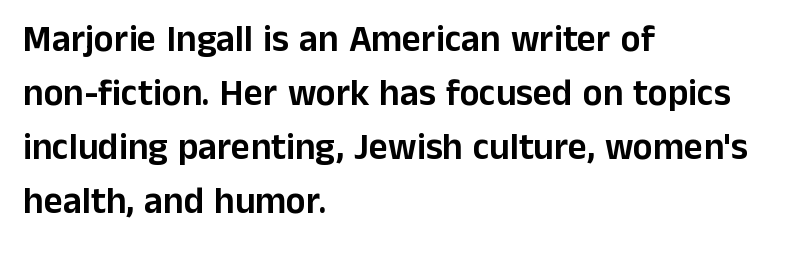
{"serif": "no", "italic": "no", "width": "normal", "stroke_contrast": "low", "x_height": "medium", "monospaced": "no", "underline": "no", "align": "left", "line_spacing": "normal", "line_spacing_ratio": 1.46, "letter_spacing": "normal", "letter_spacing_em": 0.0, "glyph_px": 37}
